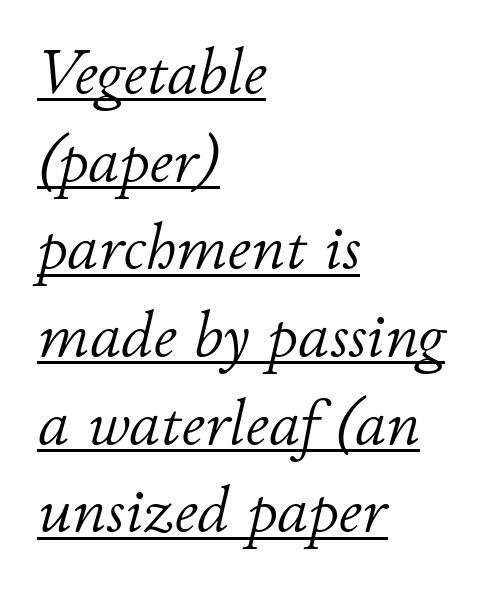
The image shows 64 px light type, italic (leaning right); set left-aligned, normal line spacing (1.37x), normal letter spacing, underlined; low stroke contrast and a small x-height.
